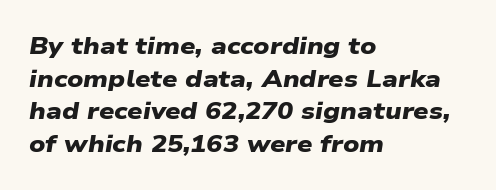
The image shows 24 px bold type; set left-aligned, normal line spacing (1.36x), normal letter spacing, not underlined.
